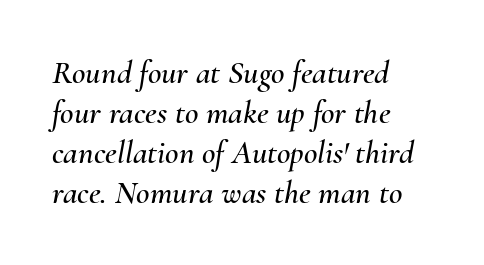
Is the letter spacing exaggerated? No — it looks like the ordinary default. The paragraph has a hard left edge and a soft right edge. The typography opts for an oblique posture over an upright one. Words float on clear page, feet unadorned. Varying glyph widths throughout — classic text-font behaviour.
